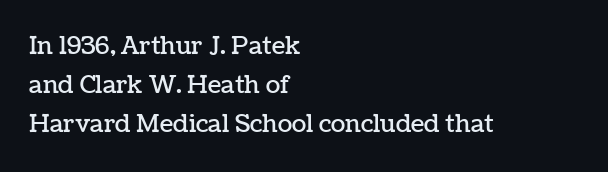
Q: Is the text italic (slanted)? A: No, it is upright.
Q: Is the text underlined? A: No.
Q: How is the paragraph aligned? A: Left-aligned.
Q: Is the spacing between letters normal or unusually wide? A: Normal.
Q: Is the spacing between lines tight, normal or loose? A: Normal.
